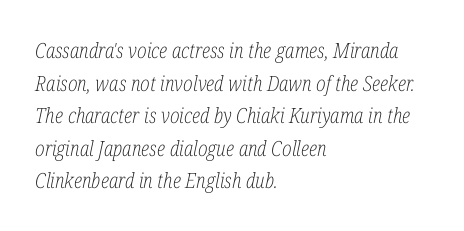
The image shows 21 px text type, italic (leaning right); set left-aligned, normal line spacing (1.55x), normal letter spacing, not underlined.
